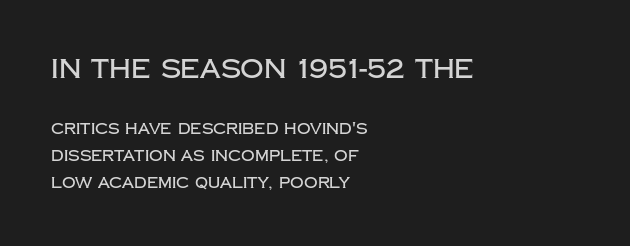
{"italic": "no", "underline": "no", "align": "left", "line_spacing_ratio": 1.79, "letter_spacing": "normal", "letter_spacing_em": 0.0, "larger_block": "first", "size_ratio": 1.73, "glyph_px": 26}
